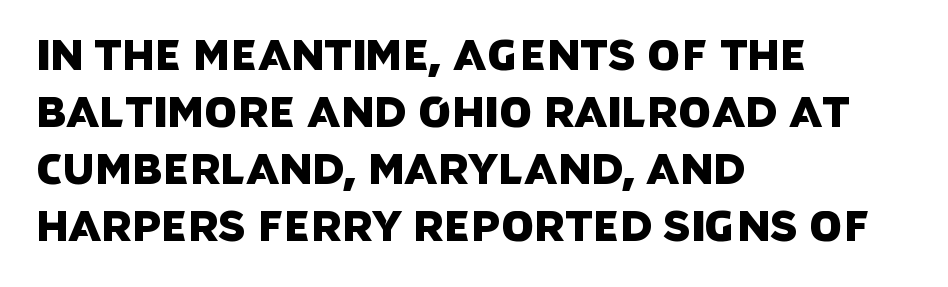
Q: Is the typeface a serif or a sans-serif typeface? A: Sans-serif.
Q: Is the text underlined? A: No.
Q: How is the paragraph aligned? A: Left-aligned.
Q: Is the spacing between letters normal or unusually wide? A: Normal.
Q: Is the spacing between lines tight, normal or loose? A: Normal.
Q: Width (condensed, normal, or wide)? A: Normal.
Q: Stroke contrast? A: Low.
Q: x-height? A: Large.
Q: Monospaced? A: No.
